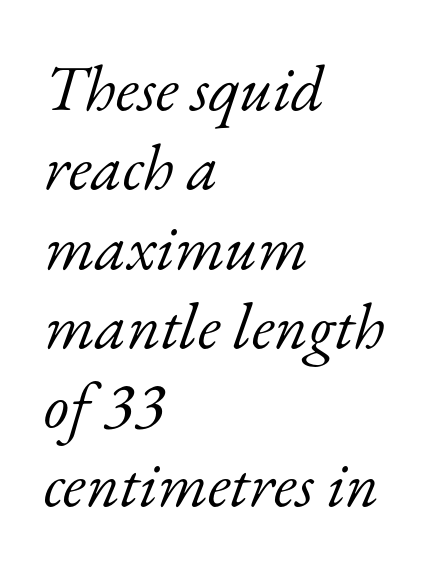
Small tapered or slab feet sit at the stroke ends, so this counts as serif. You can tell it's italic because the verticals aren't actually vertical. Line beginnings align vertically; line endings do not. Words appear dense and cohesive because spacing is normal. Descender tails drop into unmarked territory.
